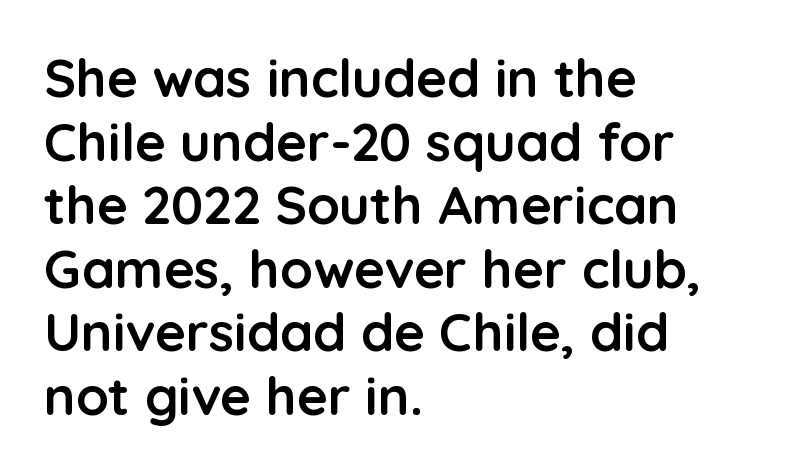
{"serif": "no", "italic": "no", "bold": "yes", "weight": "semibold", "width": "normal", "stroke_contrast": "low", "x_height": "medium", "monospaced": "no", "underline": "no", "align": "left", "line_spacing_ratio": 1.2, "letter_spacing": "normal", "letter_spacing_em": 0.0, "glyph_px": 53}
